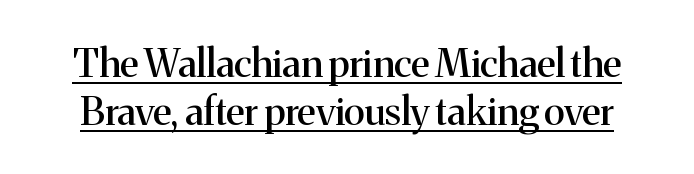
{"serif": "yes", "italic": "no", "width": "normal", "stroke_contrast": "medium", "x_height": "medium", "monospaced": "no", "underline": "yes", "line_spacing_ratio": 1.22, "letter_spacing": "normal", "letter_spacing_em": 0.0, "glyph_px": 39}
